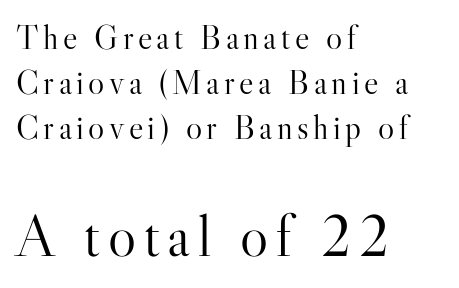
Do the characters align in a grid? No, the font is proportional. These lines were composed using upright roman letters. In terms of letterform style, serifs are clearly present. The more generous point size was reserved for the lower chunk. On a weight scale, this lands at 450 or below.
